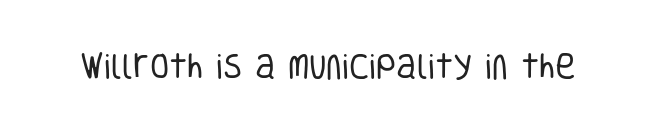
Q: Is the text bold? A: No.
Q: Is the text italic (slanted)? A: No, it is upright.
Q: Is the typeface a serif or a sans-serif typeface? A: Sans-serif.
Q: Is the text underlined? A: No.
Q: Is the spacing between letters normal or unusually wide? A: Normal.
Q: Width (condensed, normal, or wide)? A: Condensed.
Q: Stroke contrast? A: Low.
Q: x-height? A: Large.
Q: Monospaced? A: No.
